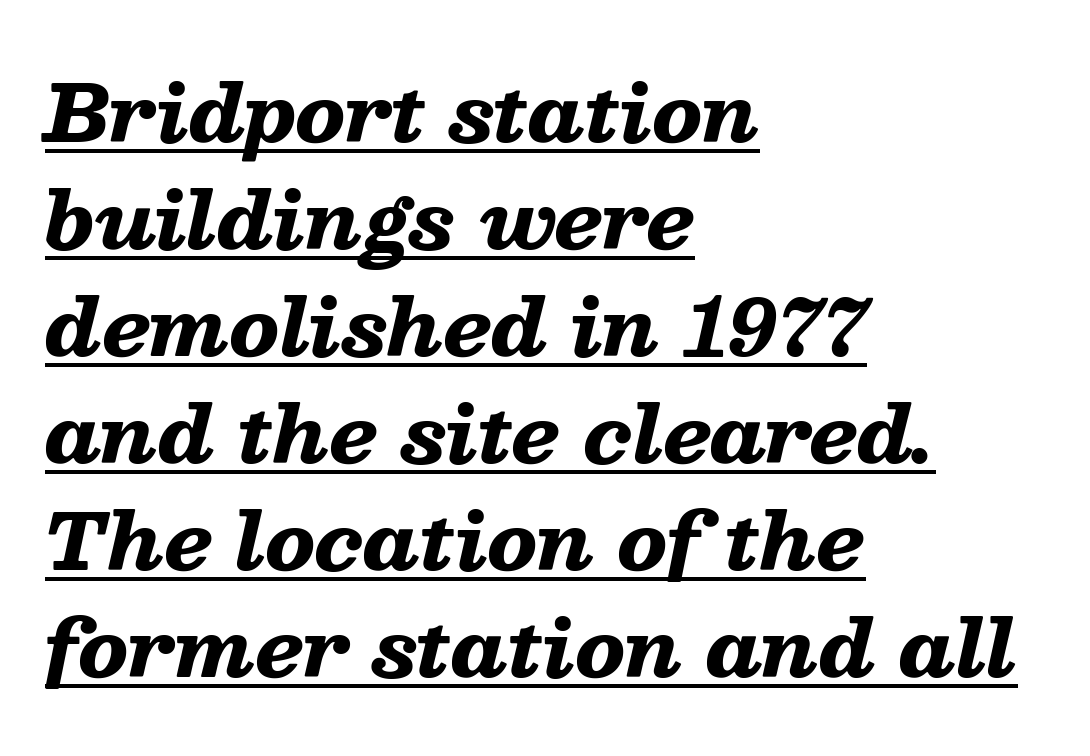
The image shows 77 px heavy, wide type, italic (leaning right); set left-aligned, normal line spacing (1.39x), normal letter spacing, underlined; low stroke contrast and a medium x-height.
